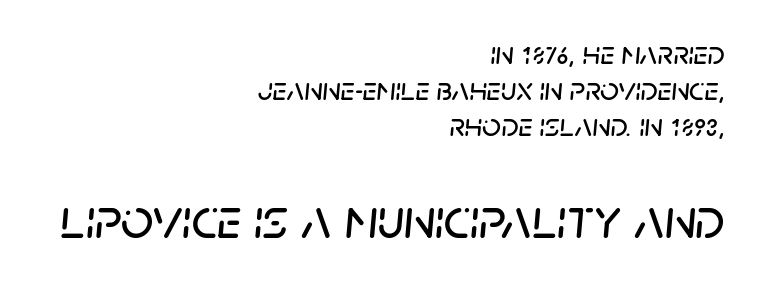
The image shows 57 px text type, italic (leaning right); set right-aligned, tight line spacing (1.09x), normal letter spacing, not underlined; the second (bottom) block is 1.73x larger; low stroke contrast and a large x-height.
